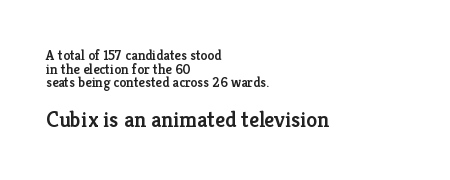
{"italic": "no", "bold": "semi", "underline": "no", "align": "left", "line_spacing": "tight", "line_spacing_ratio": 0.98, "letter_spacing": "normal", "letter_spacing_em": 0.0, "larger_block": "second", "size_ratio": 1.57, "glyph_px": 22}
